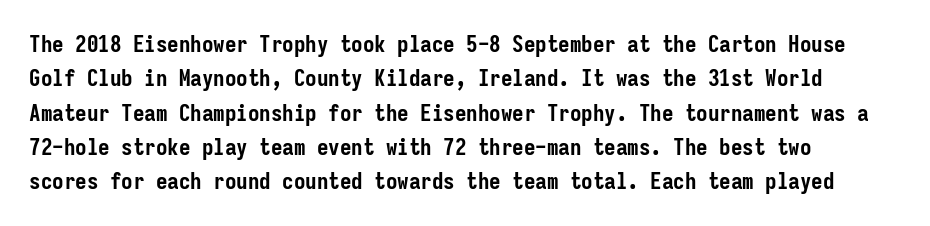
The image shows 23 px bold type, upright; set left-aligned, normal line spacing (1.49x), normal letter spacing, not underlined.
